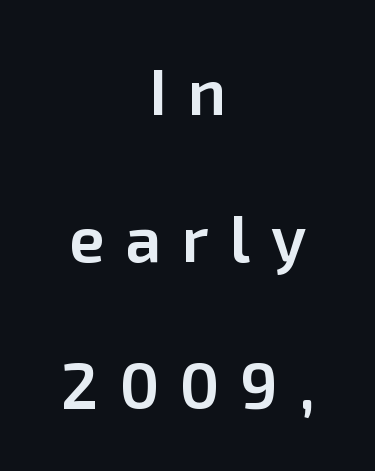
Q: Is the text bold? A: Semi-bold.
Q: Is the text italic (slanted)? A: No, it is upright.
Q: Is the typeface a serif or a sans-serif typeface? A: Sans-serif.
Q: Is the text underlined? A: No.
Q: How is the paragraph aligned? A: Centered.
Q: Is the spacing between letters normal or unusually wide? A: Unusually wide.
Q: Is the spacing between lines tight, normal or loose? A: Loose.
Q: Width (condensed, normal, or wide)? A: Normal.
Q: Stroke contrast? A: Low.
Q: x-height? A: Medium.
Q: Monospaced? A: No.
